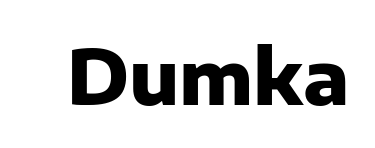
Q: Is the text bold? A: Yes.
Q: Is the text italic (slanted)? A: No, it is upright.
Q: Is the typeface a serif or a sans-serif typeface? A: Sans-serif.
Q: Is the text underlined? A: No.
Q: Is the spacing between letters normal or unusually wide? A: Normal.
Q: Width (condensed, normal, or wide)? A: Normal.
Q: Stroke contrast? A: Low.
Q: x-height? A: Medium.
Q: Monospaced? A: No.
